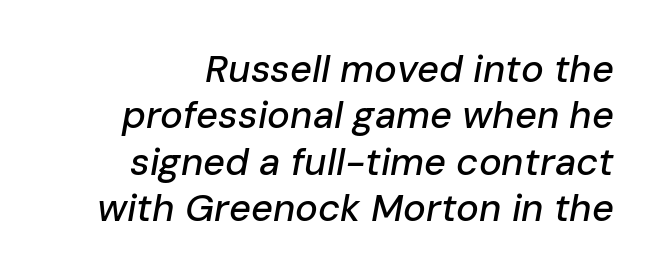
The image shows 38 px text type, italic (leaning right); set right-aligned, line spacing 1.22x, normal letter spacing, not underlined; low stroke contrast and a medium x-height.
